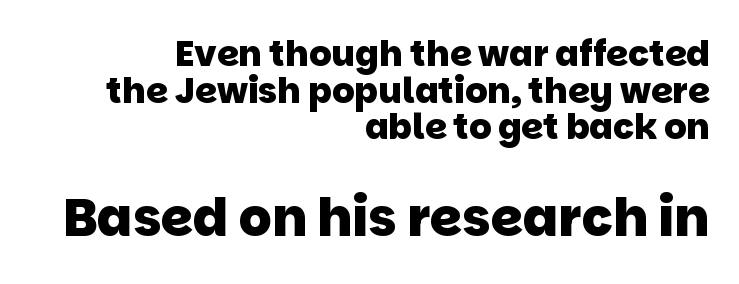
Caption: bold face, heavy strokes. Line spacing here is tight. A flush-right, rag-left setting is used for this passage. Letter spacing: default.
